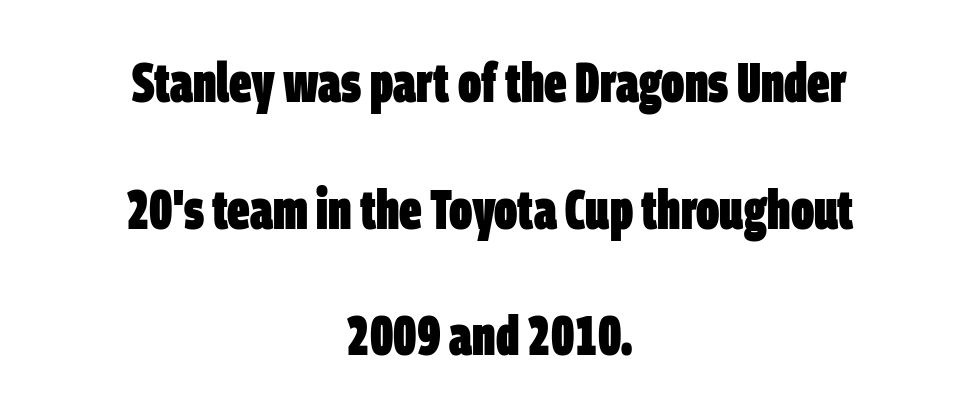
This block would shrink considerably if given ordinary leading; it's expanded now. This is sans-serif lettering, the kind often seen on screens and signage. The line texture is even and compact thanks to regular tracking. Emphasis by weight is at full strength: bold. The face used here is proportionally spaced, like ordinary book or web type. Honestly, there is no underline to notice here at all.
